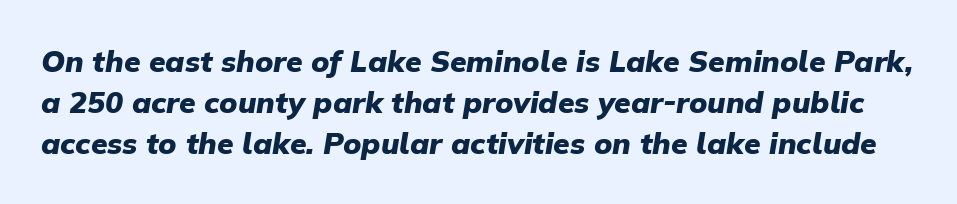
Q: Is the text bold? A: Yes.
Q: Is the text italic (slanted)? A: Yes, it leans right by about 9 degrees.
Q: Is the text underlined? A: No.
Q: Is the spacing between letters normal or unusually wide? A: Normal.
Q: Is the spacing between lines tight, normal or loose? A: Normal.
Q: Width (condensed, normal, or wide)? A: Normal.
Q: Stroke contrast? A: Low.
Q: x-height? A: Medium.
Q: Monospaced? A: No.
